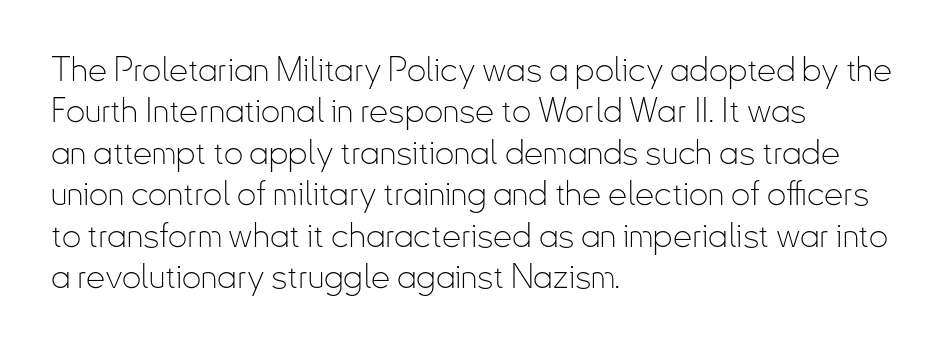
The image shows 34 px thin, condensed sans-serif type, upright; set left-aligned, line spacing 1.22x, normal letter spacing, not underlined; low stroke contrast and a small x-height.
